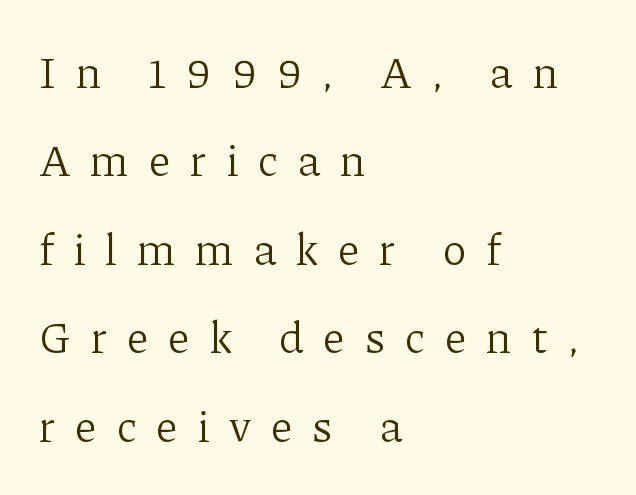
I'd call this a serif setting — the letters wear small feet. The rendering uses a large line-height, opening up the rows. In terms of posture, this sample is upright. Where is the straight margin? On the left.
